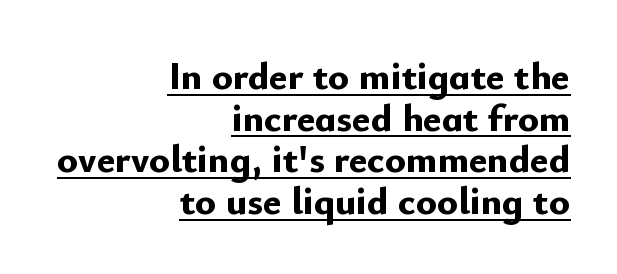
Q: Is the text bold? A: Yes.
Q: Is the text italic (slanted)? A: No, it is upright.
Q: Is the typeface a serif or a sans-serif typeface? A: Sans-serif.
Q: Is the text underlined? A: Yes.
Q: How is the paragraph aligned? A: Right-aligned.
Q: Is the spacing between letters normal or unusually wide? A: Normal.
Q: Is the spacing between lines tight, normal or loose? A: Tight.
Q: Width (condensed, normal, or wide)? A: Normal.
Q: Stroke contrast? A: Low.
Q: x-height? A: Small.
Q: Monospaced? A: No.
